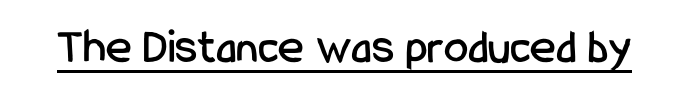
The image shows 49 px condensed sans-serif type, upright; set normal letter spacing, underlined; low stroke contrast and a medium x-height.
